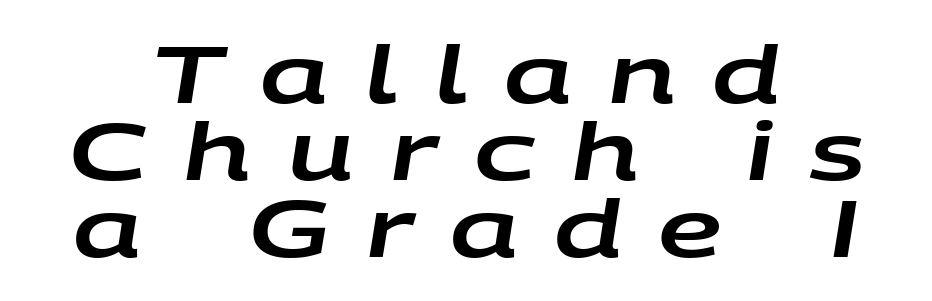
Summary of vertical rhythm: compact, with narrow interline spacing. Clear beneath every line of the passage. Tall strokes in this sample are angled rather than plumb. Varying glyph widths throughout — classic text-font behaviour. Here the glyphs are tracked loosely, breaking word shapes into spaced letters.
